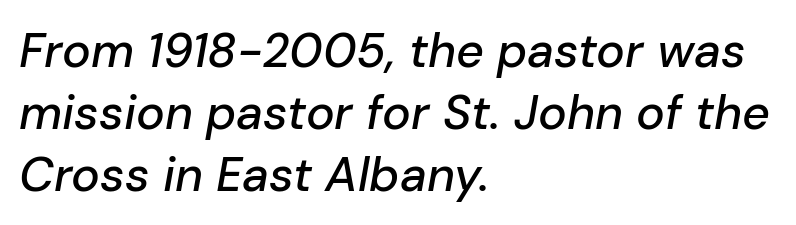
Q: Is the text italic (slanted)? A: Yes, it leans right by about 10 degrees.
Q: Is the text underlined? A: No.
Q: How is the paragraph aligned? A: Left-aligned.
Q: Is the spacing between letters normal or unusually wide? A: Normal.
Q: Is the spacing between lines tight, normal or loose? A: Normal.
Q: Width (condensed, normal, or wide)? A: Normal.
Q: Stroke contrast? A: Low.
Q: x-height? A: Medium.
Q: Monospaced? A: No.
